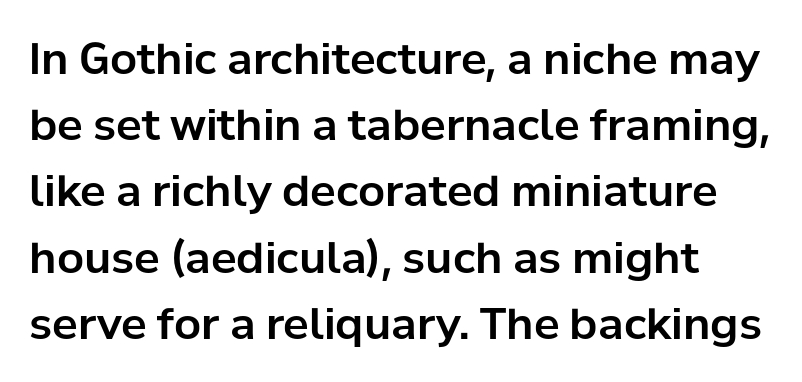
Q: Is the text italic (slanted)? A: No, it is upright.
Q: Is the typeface a serif or a sans-serif typeface? A: Sans-serif.
Q: Is the text underlined? A: No.
Q: Is the spacing between letters normal or unusually wide? A: Normal.
Q: Is the spacing between lines tight, normal or loose? A: Normal.
Q: Width (condensed, normal, or wide)? A: Normal.
Q: Stroke contrast? A: Low.
Q: x-height? A: Medium.
Q: Monospaced? A: No.
